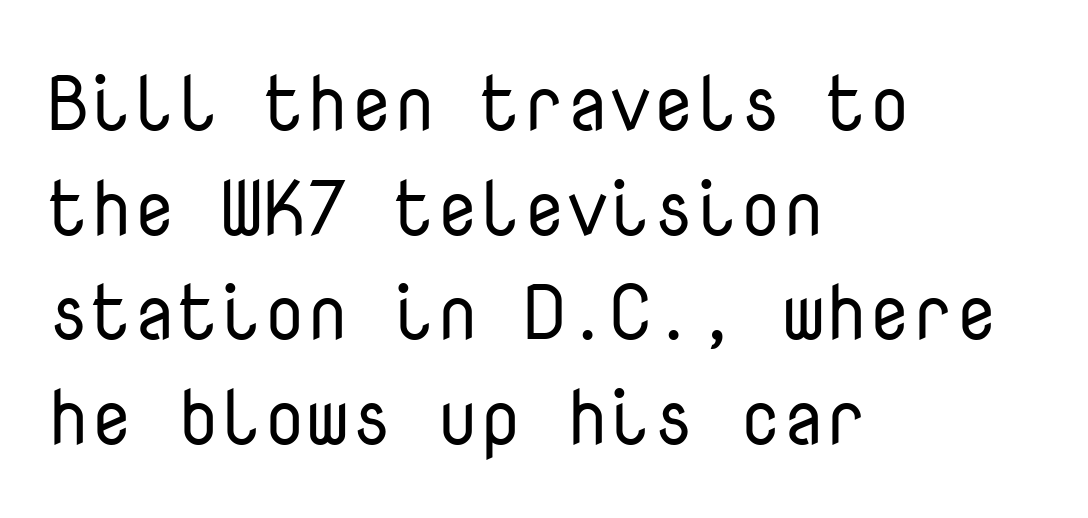
The image shows 77 px regular-weight sans-serif type, upright, monospaced; set left-aligned, normal line spacing (1.36x), normal letter spacing, not underlined; low stroke contrast and a medium x-height.
